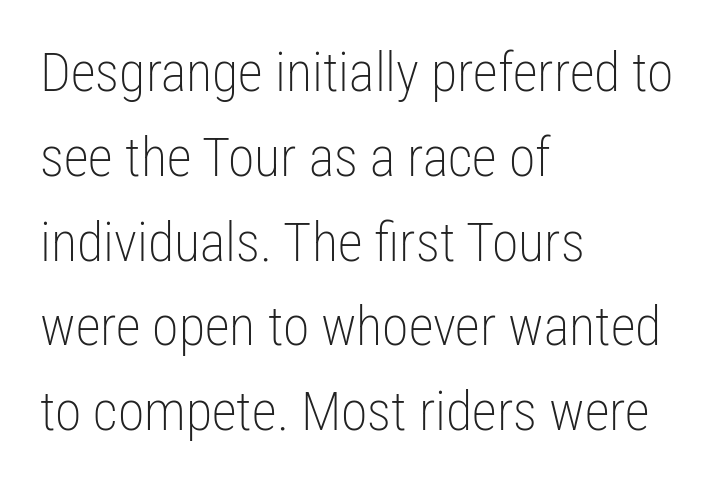
Q: Is the text bold? A: No.
Q: Is the text italic (slanted)? A: No, it is upright.
Q: Is the typeface a serif or a sans-serif typeface? A: Sans-serif.
Q: Is the text underlined? A: No.
Q: How is the paragraph aligned? A: Left-aligned.
Q: Is the spacing between letters normal or unusually wide? A: Normal.
Q: Is the spacing between lines tight, normal or loose? A: Normal.
Q: Width (condensed, normal, or wide)? A: Condensed.
Q: Stroke contrast? A: Low.
Q: x-height? A: Medium.
Q: Monospaced? A: No.
